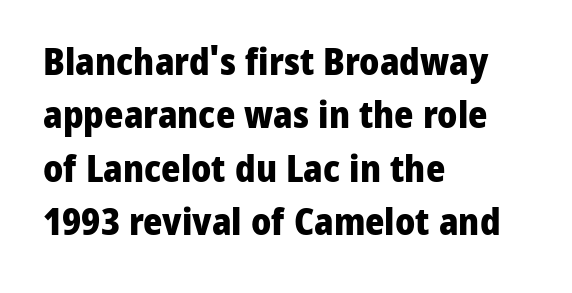
Set as a true bold cut, around the 700 mark. Regarding leading, the lines here are spaced in the standard way. The characters display no serif detailing; their extremities are plain. Visually the block forms a straight wall on the left and a jagged coastline on the right. These lines are rendered in a variable-pitch font.
